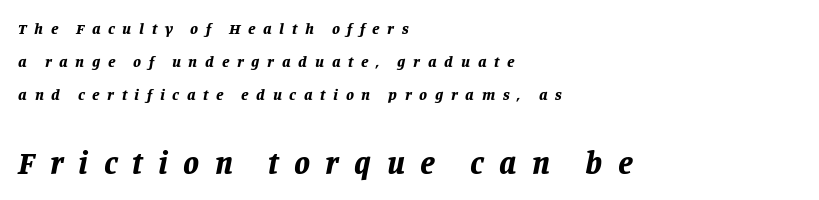
{"italic": "yes", "lean": "right", "slant_degrees": 11, "bold": "yes", "weight": "bold", "width": "normal", "stroke_contrast": "low", "x_height": "large", "monospaced": "no", "underline": "no", "align": "left", "line_spacing": "loose", "line_spacing_ratio": 2.05, "letter_spacing": "wide", "letter_spacing_em": 0.48, "larger_block": "second", "size_ratio": 2.0, "glyph_px": 32}
